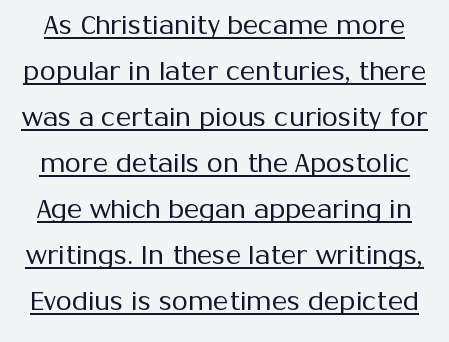
Stem width sits at or under what a default text font uses. Observe the ordinary spacing: letters are neighbours, not strangers. Posture: upright roman. The rendering uses the underline text-decoration.
